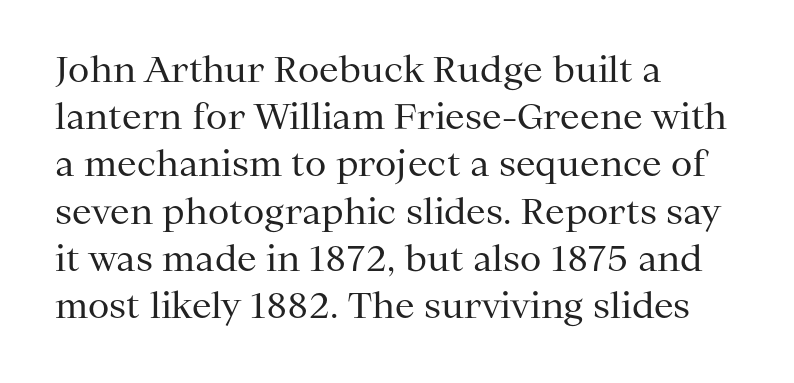
{"serif": "yes", "italic": "no", "bold": "no", "weight": "regular", "width": "normal", "stroke_contrast": "medium", "x_height": "medium", "monospaced": "no", "underline": "no", "align": "left", "line_spacing": "normal", "line_spacing_ratio": 1.35, "letter_spacing": "normal", "letter_spacing_em": 0.0, "glyph_px": 35}
